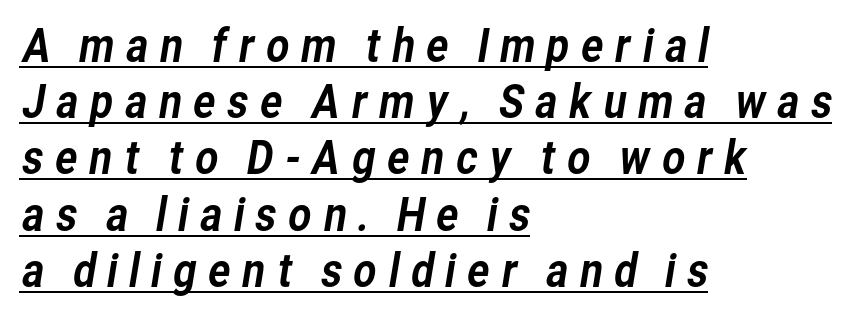
The image shows 45 px sans-serif type; set left-aligned, normal line spacing (1.25x), unusually wide letter spacing (+0.21 em), underlined; low stroke contrast and a medium x-height.
